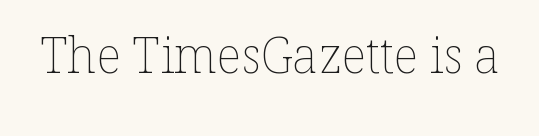
{"italic": "no", "bold": "no", "weight": "thin", "width": "normal", "stroke_contrast": "low", "x_height": "medium", "monospaced": "no", "underline": "no", "letter_spacing": "normal", "letter_spacing_em": 0.0, "glyph_px": 49}
